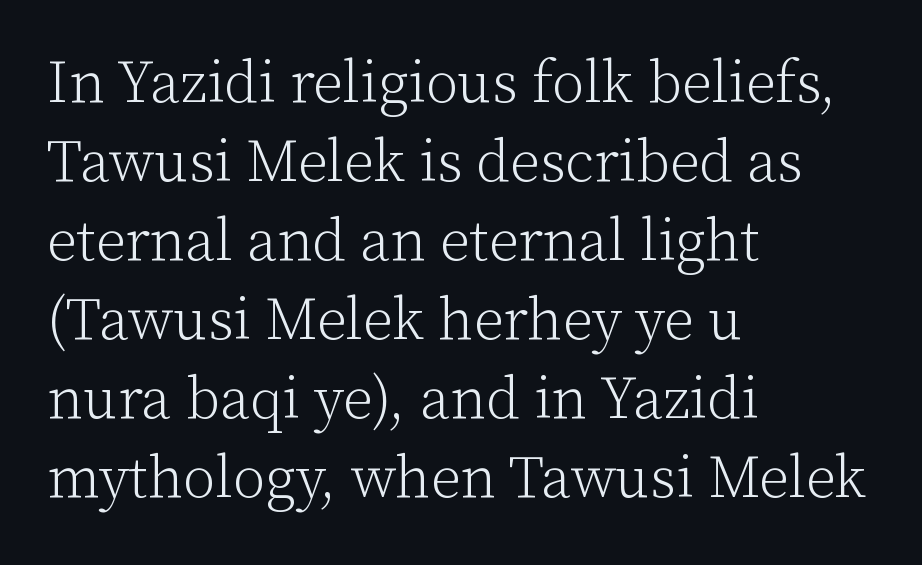
{"serif": "yes", "italic": "no", "bold": "no", "weight": "light", "width": "normal", "stroke_contrast": "low", "x_height": "medium", "monospaced": "no", "underline": "no", "align": "left", "line_spacing": "normal", "line_spacing_ratio": 1.34, "letter_spacing": "normal", "letter_spacing_em": 0.0, "glyph_px": 59}
